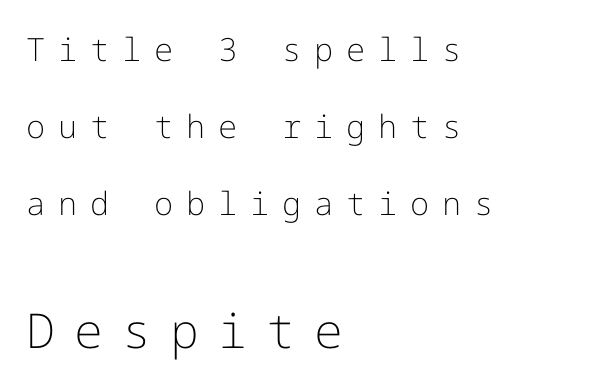
The image shows 48 px light sans-serif type, upright; set left-aligned, loose line spacing (2.41x), unusually wide letter spacing (+0.4 em), not underlined; the second (bottom) block is 1.5x larger; low stroke contrast and a medium x-height.
